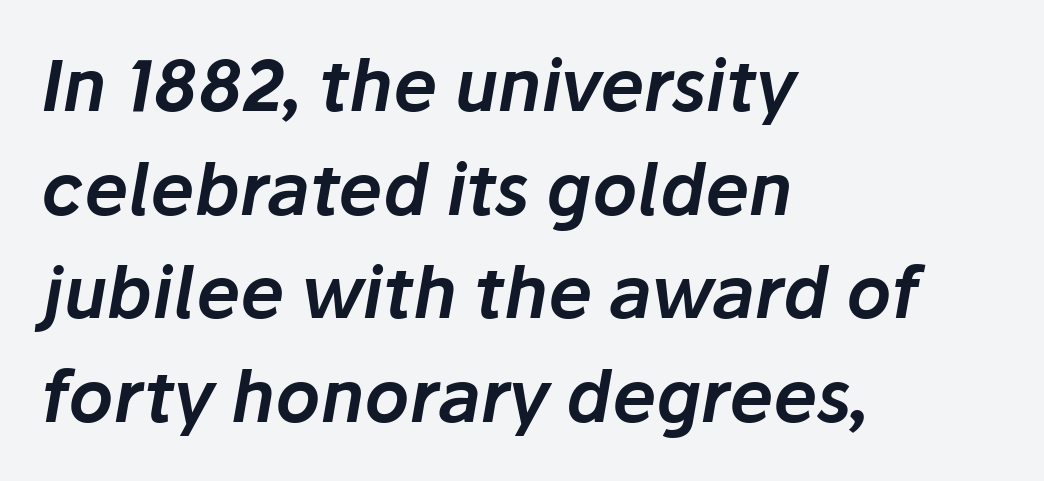
The image shows 70 px text type, italic (leaning right); set left-aligned, normal line spacing (1.48x), normal letter spacing, not underlined; low stroke contrast and a medium x-height.
